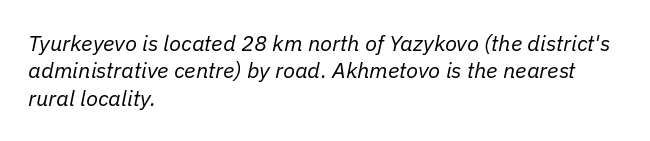
The image shows 22 px text type, italic (leaning right); set left-aligned, normal line spacing (1.25x), normal letter spacing, not underlined.
